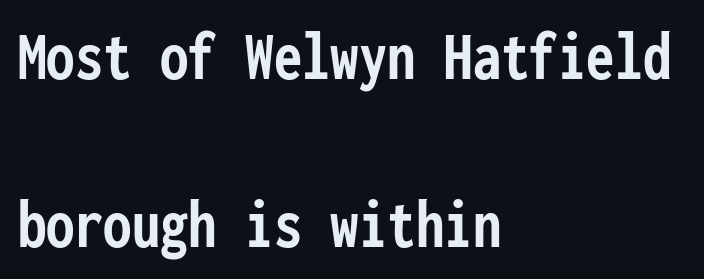
The image shows 71 px semibold, condensed sans-serif type, upright, monospaced; set left-aligned, loose line spacing (2.36x), normal letter spacing, not underlined; low stroke contrast and a medium x-height.
